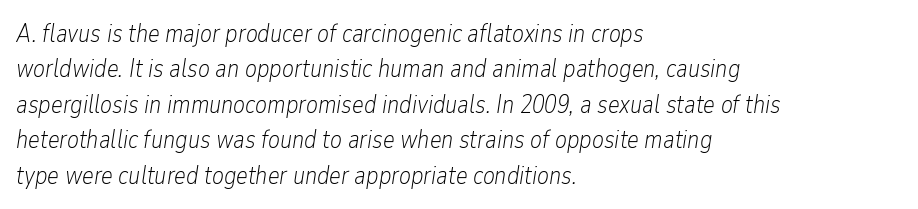
{"italic": "yes", "lean": "right", "slant_degrees": 9, "bold": "no", "underline": "no", "align": "left", "line_spacing": "normal", "line_spacing_ratio": 1.42, "letter_spacing": "normal", "letter_spacing_em": 0.0, "glyph_px": 25}
